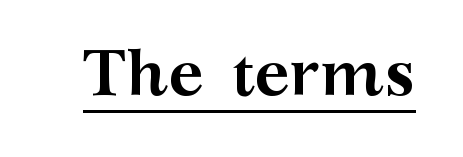
Short note: letters normally spaced. Note the varied advance widths — an 'i' is clearly narrower than an 'm'. Ordinary non-slanted type is in use. A rule runs beneath these lines of type.
